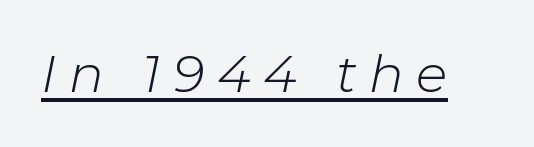
{"italic": "yes", "lean": "right", "slant_degrees": 11, "bold": "no", "weight": "light", "width": "normal", "stroke_contrast": "low", "x_height": "medium", "monospaced": "no", "underline": "yes", "letter_spacing": "wide", "letter_spacing_em": 0.24, "glyph_px": 52}
